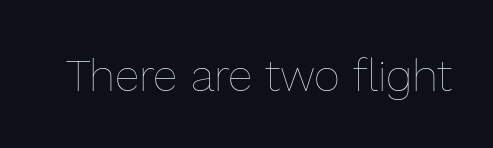
The image shows 45 px thin type, upright; set normal letter spacing, not underlined; a medium x-height.
